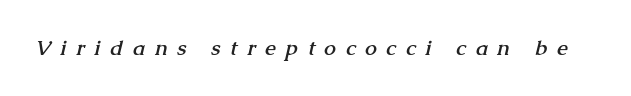
Letter spacing: wide. Underlining? Definitely not there. These lines carry a lot of weight — the face is fully bold.
